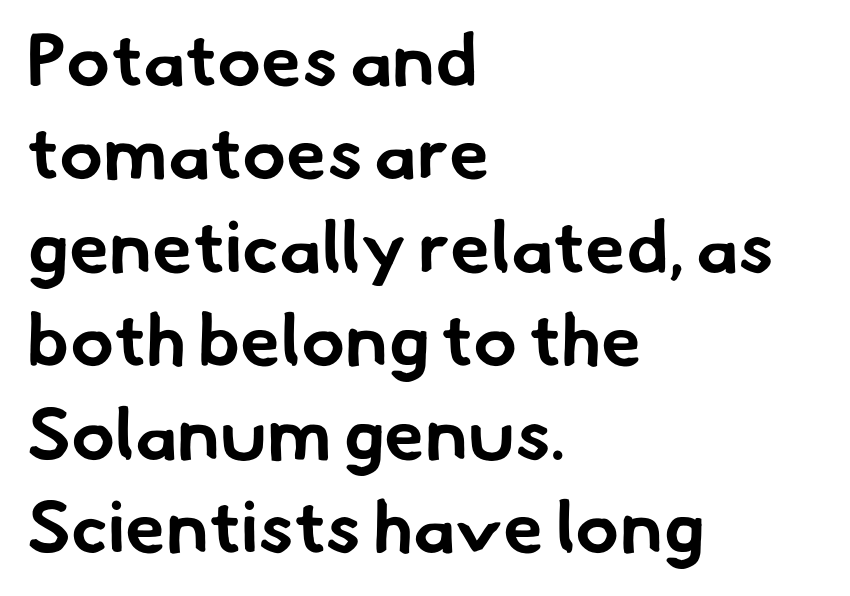
{"serif": "no", "bold": "yes", "weight": "bold", "width": "normal", "stroke_contrast": "low", "x_height": "small", "monospaced": "no", "underline": "no", "align": "left", "line_spacing": "normal", "line_spacing_ratio": 1.28, "letter_spacing": "normal", "letter_spacing_em": 0.0, "glyph_px": 73}
